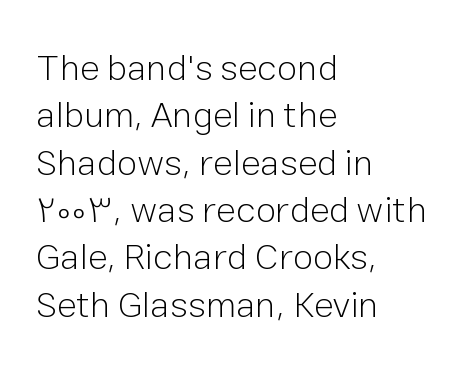
Q: Is the text bold? A: No.
Q: Is the text italic (slanted)? A: No, it is upright.
Q: Is the typeface a serif or a sans-serif typeface? A: Sans-serif.
Q: Is the text underlined? A: No.
Q: How is the paragraph aligned? A: Left-aligned.
Q: Is the spacing between letters normal or unusually wide? A: Normal.
Q: Is the spacing between lines tight, normal or loose? A: Normal.
Q: Width (condensed, normal, or wide)? A: Normal.
Q: Stroke contrast? A: Low.
Q: x-height? A: Medium.
Q: Monospaced? A: No.
